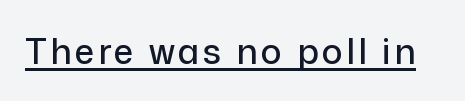
Q: Is the text italic (slanted)? A: No, it is upright.
Q: Is the typeface a serif or a sans-serif typeface? A: Sans-serif.
Q: Is the text underlined? A: Yes.
Q: Width (condensed, normal, or wide)? A: Normal.
Q: Stroke contrast? A: Low.
Q: x-height? A: Medium.
Q: Monospaced? A: No.
